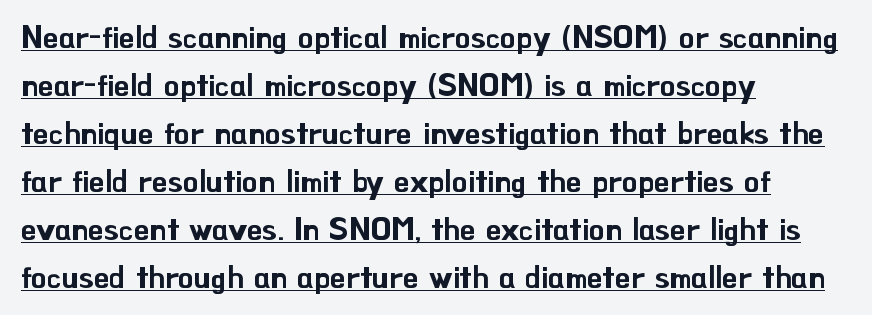
Q: Is the text italic (slanted)? A: No, it is upright.
Q: Is the typeface a serif or a sans-serif typeface? A: Sans-serif.
Q: Is the text underlined? A: Yes.
Q: How is the paragraph aligned? A: Left-aligned.
Q: Is the spacing between letters normal or unusually wide? A: Normal.
Q: Is the spacing between lines tight, normal or loose? A: Normal.
Q: Width (condensed, normal, or wide)? A: Normal.
Q: Stroke contrast? A: Low.
Q: x-height? A: Small.
Q: Monospaced? A: No.
